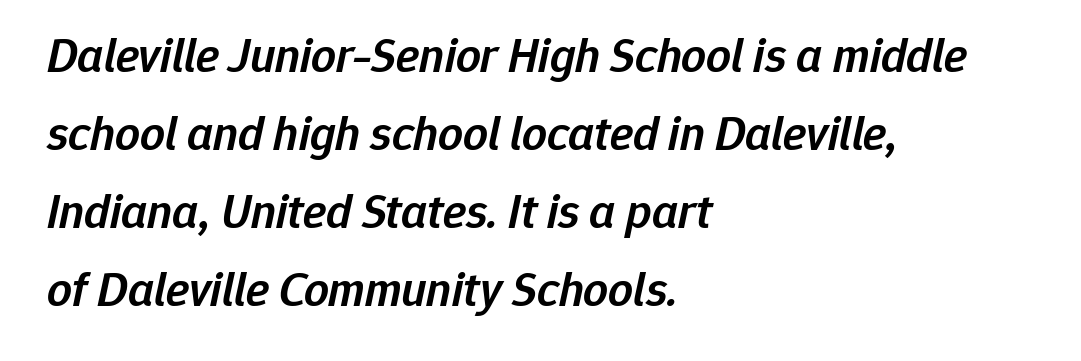
What's the leading like? Ordinary, nothing unusual. All the whitespace from short lines collects on the right. Anything drawn beneath the words? Only blank space. Here the glyphs are tracked normally, forming tight word shapes. The whole block is typeset with a tilt.
